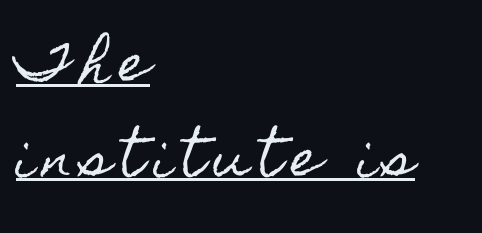
{"width": "condensed", "x_height": "small", "monospaced": "no", "underline": "yes", "align": "left", "line_spacing": "loose", "line_spacing_ratio": 1.93, "letter_spacing": "wide", "letter_spacing_em": 0.2, "glyph_px": 49}
